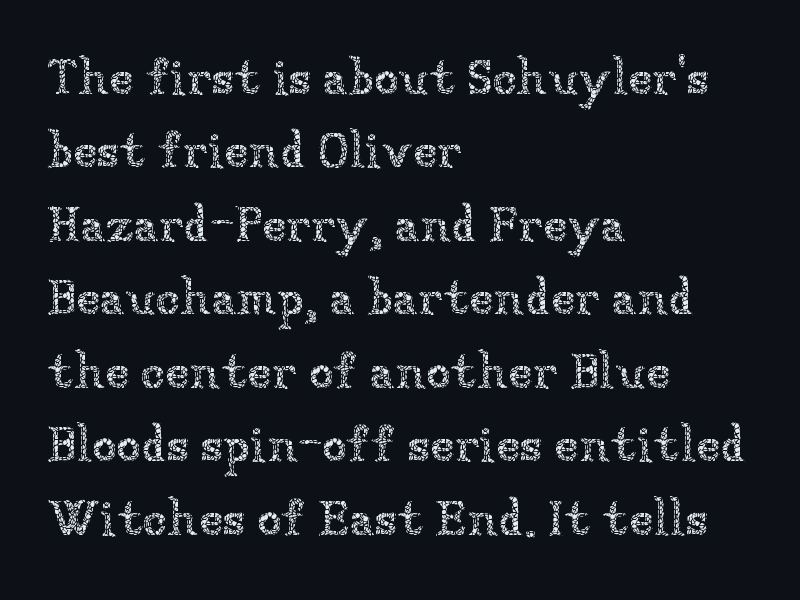
These lines keep a tight, regular rhythm from letter to letter. Is this a heavy cut? Hardly; it is regular or lighter. Varying glyph widths throughout — classic text-font behaviour. Interline gaps are of average width in this sample. Every character sits straight up, as roman type does.
